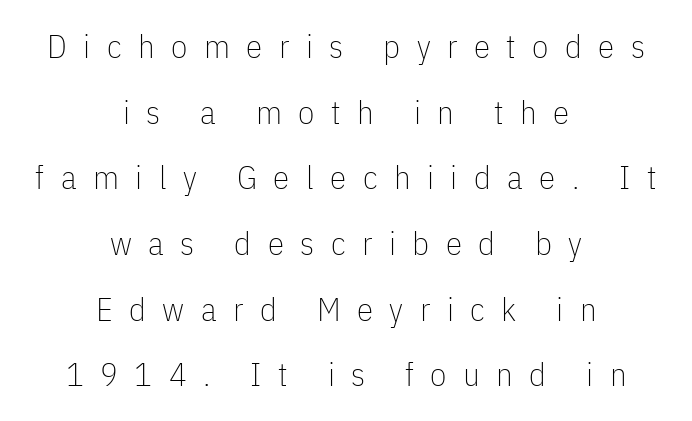
Q: Is the text bold? A: No.
Q: Is the text italic (slanted)? A: No, it is upright.
Q: Is the typeface a serif or a sans-serif typeface? A: Sans-serif.
Q: Is the text underlined? A: No.
Q: How is the paragraph aligned? A: Centered.
Q: Is the spacing between letters normal or unusually wide? A: Unusually wide.
Q: Is the spacing between lines tight, normal or loose? A: Loose.
Q: Width (condensed, normal, or wide)? A: Condensed.
Q: Stroke contrast? A: Low.
Q: x-height? A: Medium.
Q: Monospaced? A: No.
